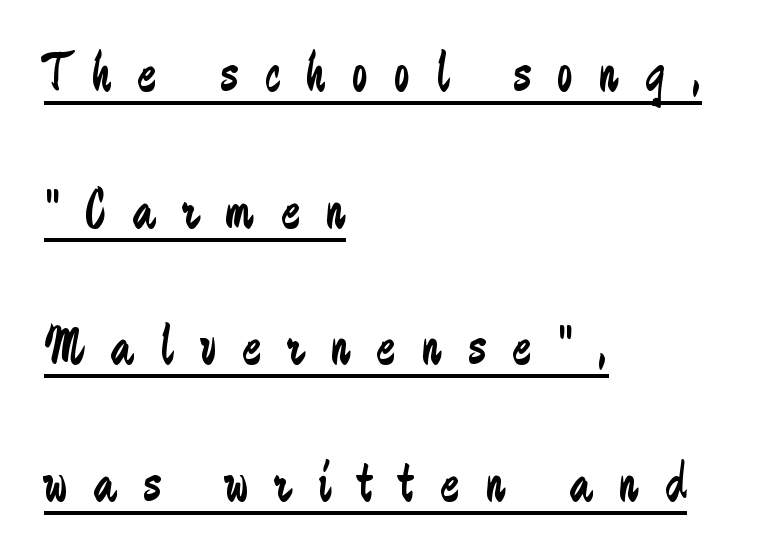
The image shows 56 px regular-weight, condensed sans-serif type; set left-aligned, loose line spacing (2.44x), unusually wide letter spacing (+0.47 em), underlined; low stroke contrast and a medium x-height.
